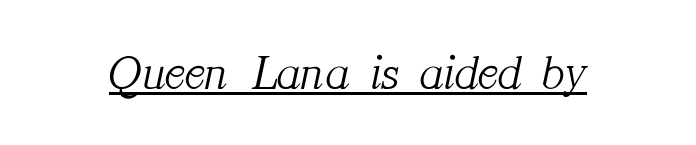
{"serif": "yes", "italic": "yes", "lean": "right", "slant_degrees": 12, "bold": "no", "weight": "light", "width": "normal", "stroke_contrast": "medium", "x_height": "medium", "monospaced": "no", "underline": "yes", "letter_spacing": "normal", "letter_spacing_em": 0.0, "glyph_px": 49}
